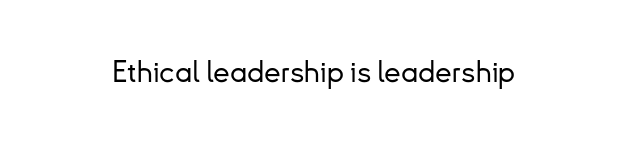
Q: Is the text italic (slanted)? A: No, it is upright.
Q: Is the typeface a serif or a sans-serif typeface? A: Sans-serif.
Q: Is the text underlined? A: No.
Q: Is the spacing between letters normal or unusually wide? A: Normal.
Q: Width (condensed, normal, or wide)? A: Normal.
Q: Stroke contrast? A: Low.
Q: x-height? A: Small.
Q: Monospaced? A: No.
